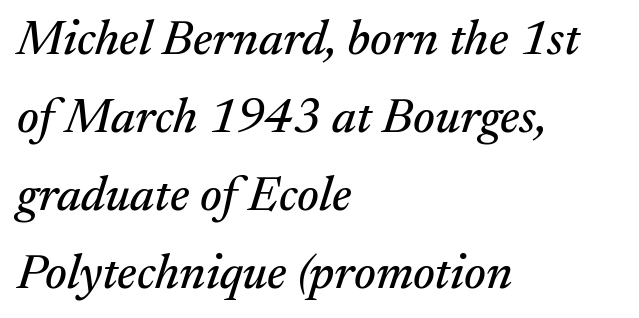
{"serif": "yes", "italic": "yes", "lean": "right", "slant_degrees": 17, "width": "normal", "stroke_contrast": "medium", "x_height": "medium", "monospaced": "no", "underline": "no", "align": "left", "line_spacing": "normal", "line_spacing_ratio": 1.59, "letter_spacing": "normal", "letter_spacing_em": 0.0, "glyph_px": 49}
